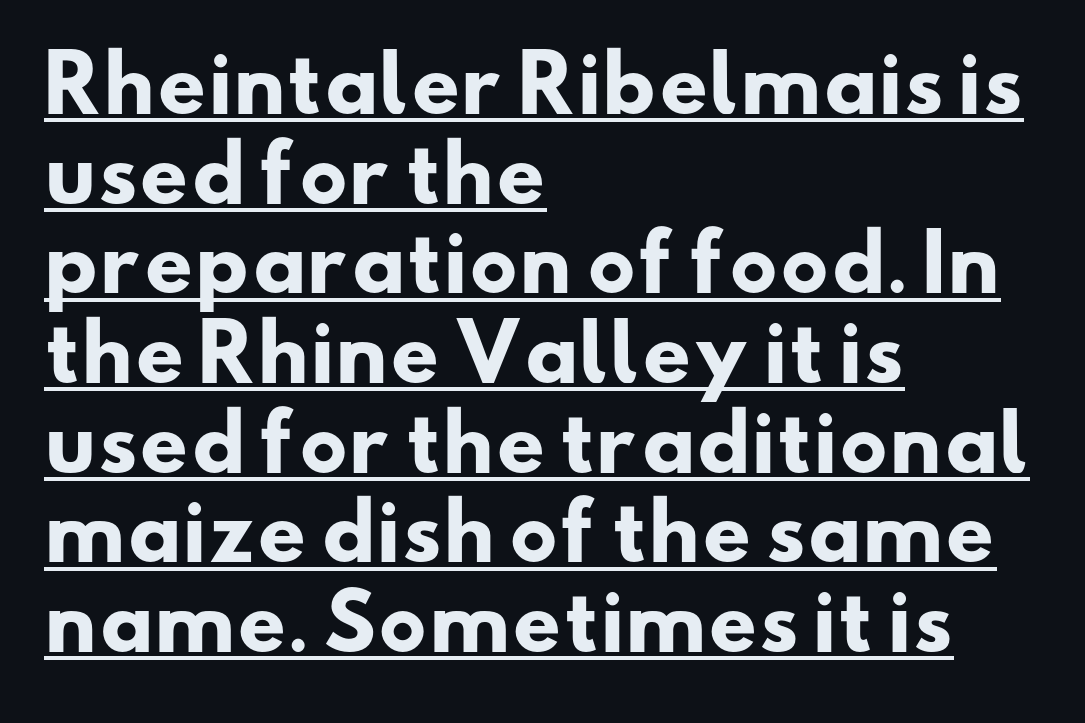
The image shows 76 px heavy, wide sans-serif type; set left-aligned, line spacing 1.18x, normal letter spacing, underlined; low stroke contrast and a small x-height.
